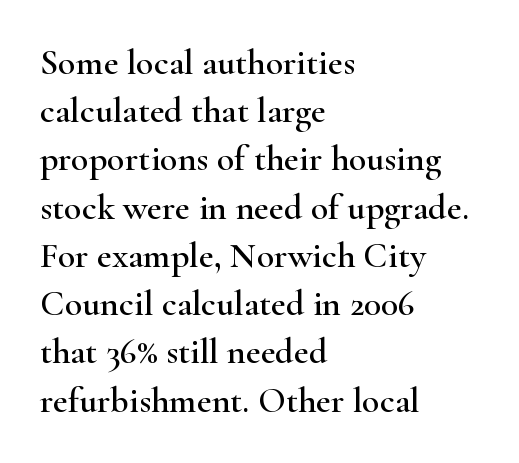
The image shows 36 px wide serif type, upright; set left-aligned, normal line spacing (1.34x), normal letter spacing, not underlined; high stroke contrast and a small x-height.
